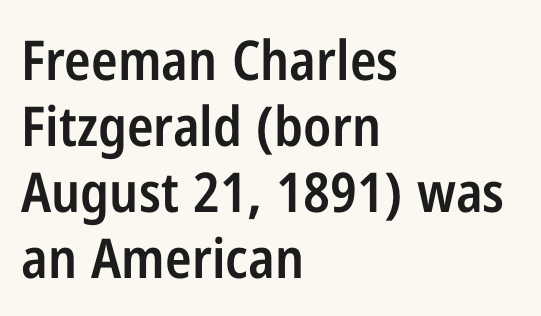
The axis of the letterforms is exactly vertical. Compared with typical body copy, the letter spacing here is the same. Look at the bottom of the vertical strokes: they stop flat, with no serifs. If you drew a ruler down the left edge, every line would touch it. These lines are rendered in a variable-pitch font. Descender tails drop into unmarked territory.
